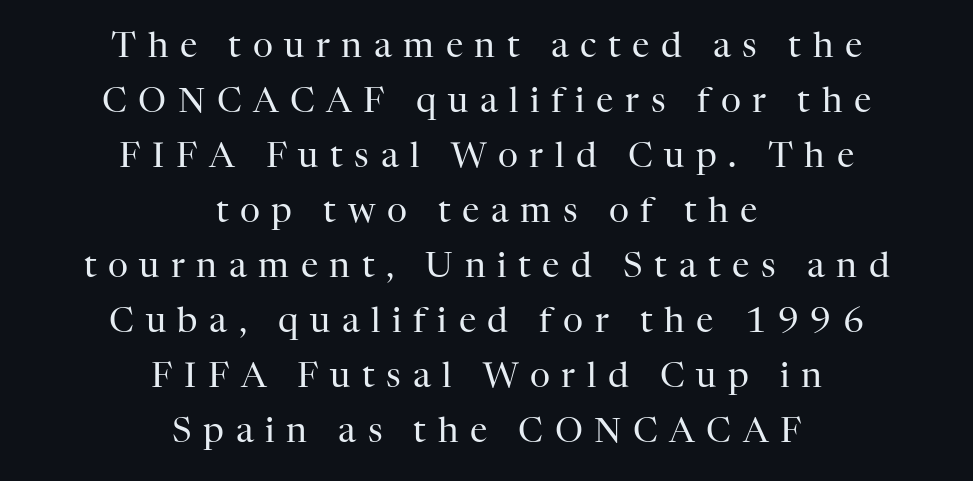
Between one letter and the next there's a generous, obvious gap. Weight: regular or lighter. This sample has the flowing, uneven cadence of proportional lettering. Ordinary non-slanted type is in use.
